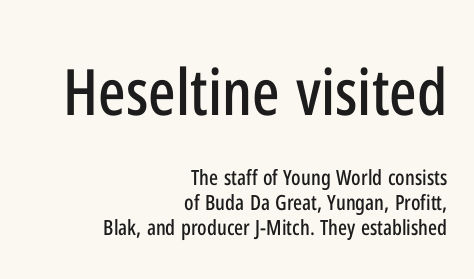
{"serif": "no", "italic": "no", "width": "condensed", "stroke_contrast": "low", "x_height": "medium", "monospaced": "no", "underline": "no", "align": "right", "line_spacing_ratio": 1.21, "letter_spacing": "normal", "letter_spacing_em": 0.0, "larger_block": "first", "size_ratio": 3.05, "glyph_px": 64}
